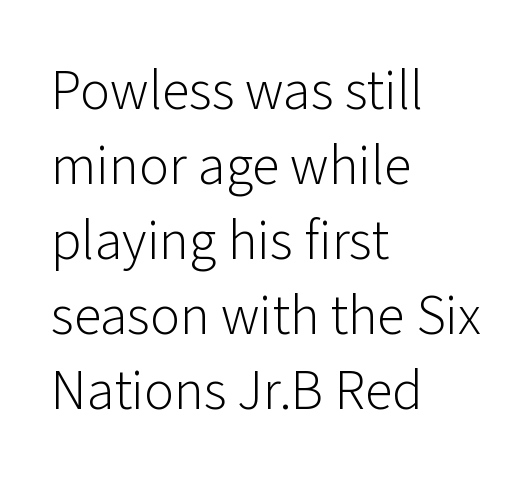
{"serif": "no", "italic": "no", "bold": "no", "weight": "light", "width": "normal", "stroke_contrast": "low", "x_height": "medium", "monospaced": "no", "underline": "no", "align": "left", "line_spacing": "normal", "line_spacing_ratio": 1.34, "letter_spacing": "normal", "letter_spacing_em": 0.0, "glyph_px": 56}
